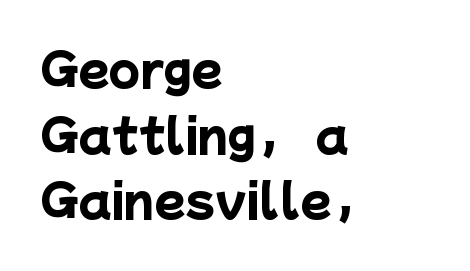
The image shows 45 px heavy sans-serif type; set left-aligned, normal line spacing (1.46x), normal letter spacing, not underlined; low stroke contrast and a medium x-height.
